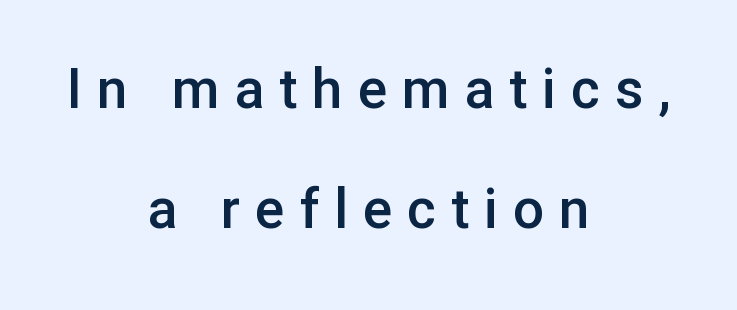
Q: Is the text bold? A: Semi-bold.
Q: Is the text italic (slanted)? A: No, it is upright.
Q: Is the typeface a serif or a sans-serif typeface? A: Sans-serif.
Q: Is the text underlined? A: No.
Q: How is the paragraph aligned? A: Centered.
Q: Is the spacing between letters normal or unusually wide? A: Unusually wide.
Q: Is the spacing between lines tight, normal or loose? A: Loose.
Q: Width (condensed, normal, or wide)? A: Normal.
Q: Stroke contrast? A: Low.
Q: x-height? A: Medium.
Q: Monospaced? A: No.
